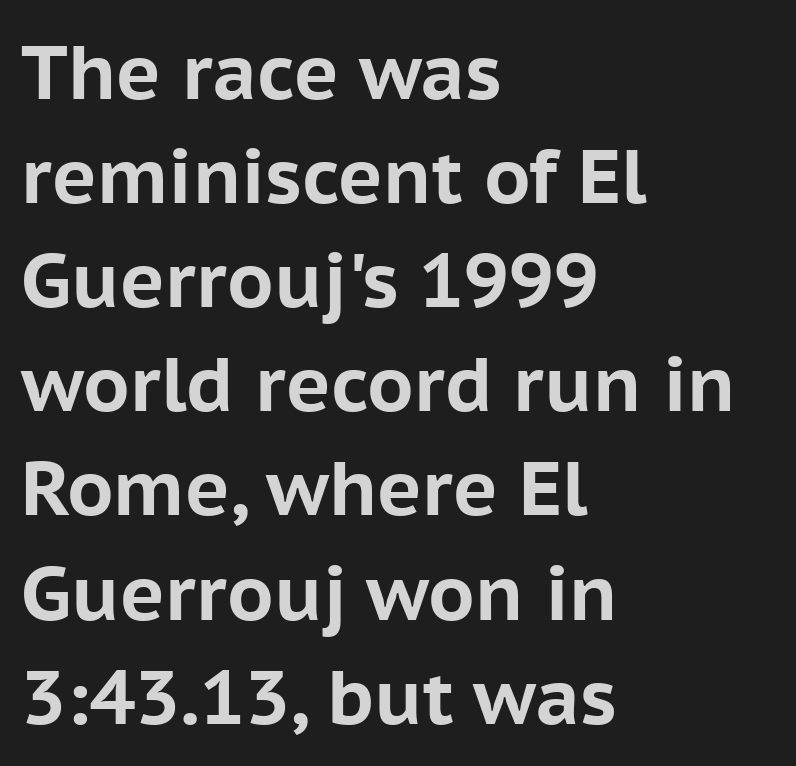
In CSS terms this would be text-align: left. The line-height multiplier appears to be the usual default. Does the lettering tilt? It doesn't — this is upright. Quick note: underline off.
